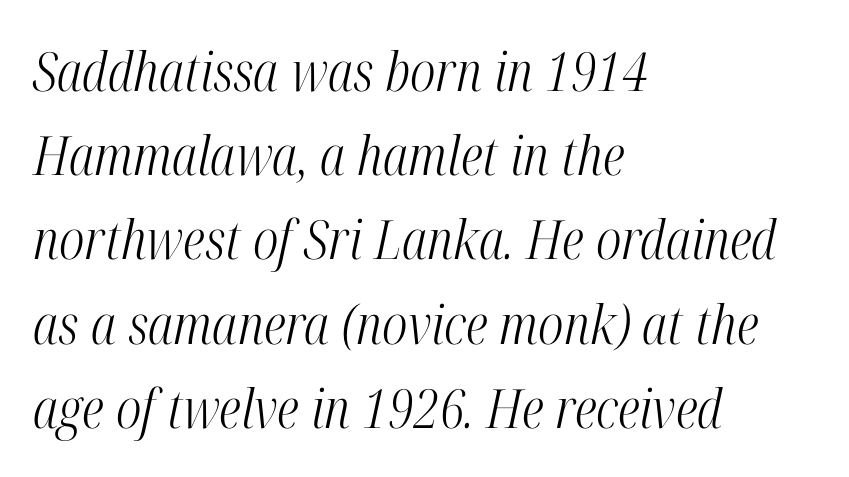
Line starts are locked; line ends wander. Descenders are the only things crossing below the line. The rendering uses natural spacing where letterforms have individual widths. Is the type slanted? Yes — the strokes lean at a clear angle. This sample uses a serif face.
